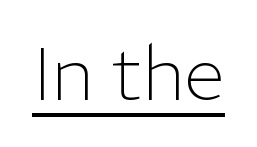
The image shows 74 px light sans-serif type, upright; set normal letter spacing, underlined; low stroke contrast and a medium x-height.
